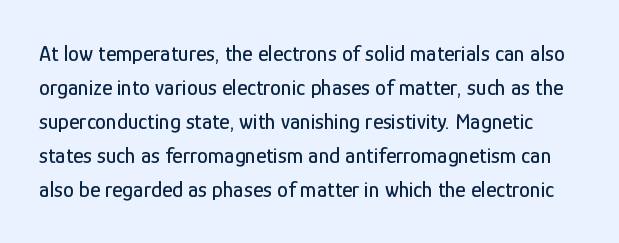
The image shows 22 px text type, upright; set normal line spacing (1.55x), normal letter spacing, not underlined.
